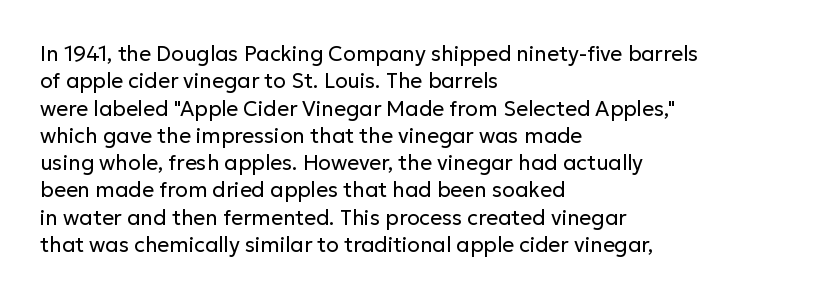
Reading down the block, your eye returns to a fixed left position each line. The weight tops out at a normal text grade. Interline gaps are of average width in this sample. The letters sit at their default tracking, neither squeezed nor spread.
